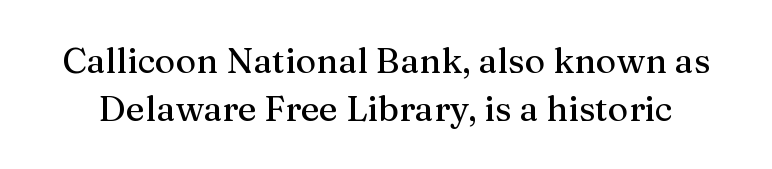
Summary of vertical rhythm: regular, with standard interline spacing. The font's upright variant was chosen for this text. Observe the ordinary spacing: letters are neighbours, not strangers. The area under the type is left untouched. This sample uses a serif face. Here the designer chose a conventional face with non-uniform glyph widths.
